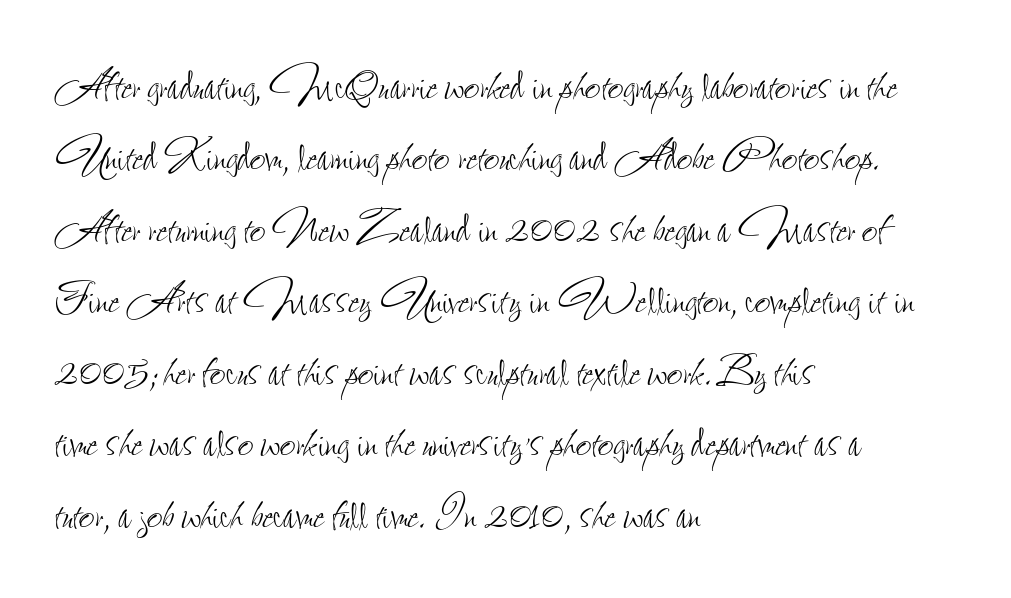
Q: Is the text bold? A: No.
Q: Is the text italic (slanted)? A: Yes.
Q: Is the text underlined? A: No.
Q: How is the paragraph aligned? A: Left-aligned.
Q: Is the spacing between letters normal or unusually wide? A: Normal.
Q: Is the spacing between lines tight, normal or loose? A: Normal.
Q: Width (condensed, normal, or wide)? A: Condensed.
Q: Stroke contrast? A: Low.
Q: x-height? A: Small.
Q: Monospaced? A: No.
